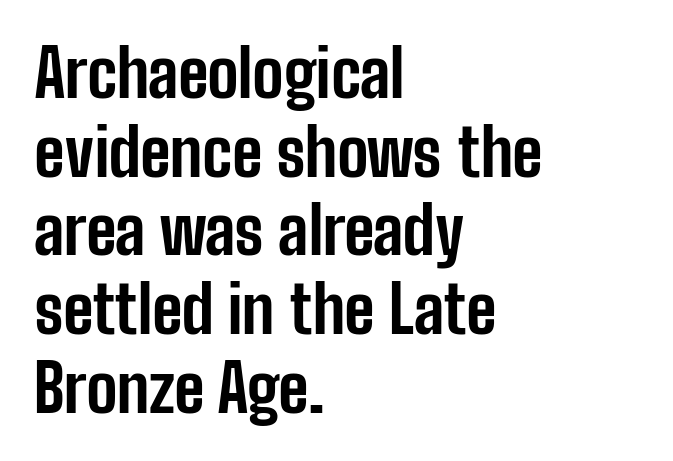
{"serif": "no", "italic": "no", "bold": "yes", "weight": "bold", "width": "condensed", "stroke_contrast": "low", "x_height": "medium", "monospaced": "no", "underline": "no", "align": "left", "line_spacing_ratio": 1.21, "letter_spacing": "normal", "letter_spacing_em": 0.0, "glyph_px": 65}
